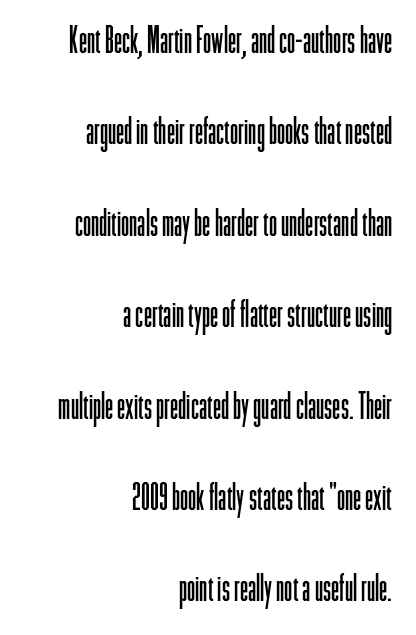
The typography opts for an upright posture over an oblique one. These lines are set flush right with a ragged left edge. Spacing verdict: proportional, widths tailored to each character. Stems here are at most as thick as an everyday book face.
